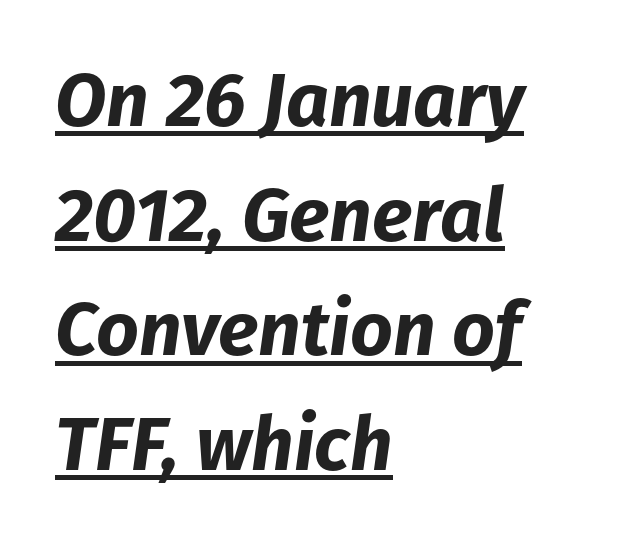
Q: Is the text bold? A: Yes.
Q: Is the text italic (slanted)? A: Yes, it leans right by about 8 degrees.
Q: Is the text underlined? A: Yes.
Q: How is the paragraph aligned? A: Left-aligned.
Q: Is the spacing between letters normal or unusually wide? A: Normal.
Q: Is the spacing between lines tight, normal or loose? A: Normal.
Q: Width (condensed, normal, or wide)? A: Normal.
Q: Stroke contrast? A: Low.
Q: x-height? A: Medium.
Q: Monospaced? A: No.
